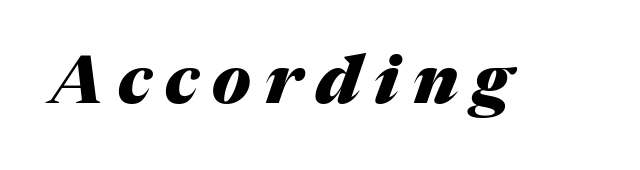
{"italic": "yes", "lean": "right", "slant_degrees": 17, "bold": "yes", "weight": "heavy", "width": "normal", "stroke_contrast": "medium", "x_height": "medium", "monospaced": "no", "underline": "no", "letter_spacing": "wide", "letter_spacing_em": 0.21, "glyph_px": 67}
